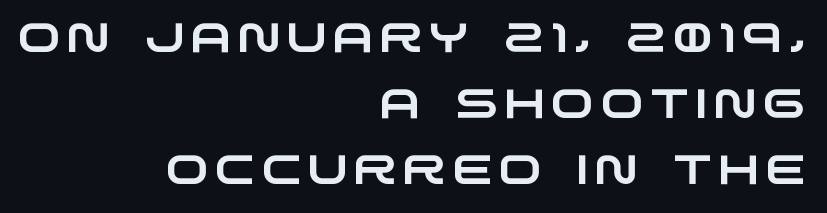
The image shows 41 px wide sans-serif type; set right-aligned, normal line spacing (1.61x), not underlined; low stroke contrast and a large x-height.
